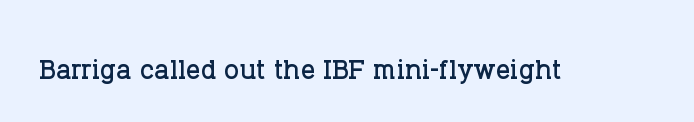
The image shows 36 px serif type, upright; set normal letter spacing, not underlined; low stroke contrast and a large x-height.
